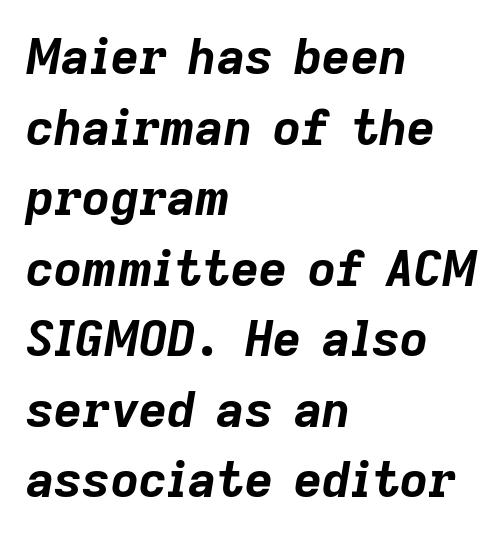
The image shows 49 px bold type, italic (leaning right); set left-aligned, normal line spacing (1.44x), normal letter spacing, not underlined; low stroke contrast and a medium x-height.
